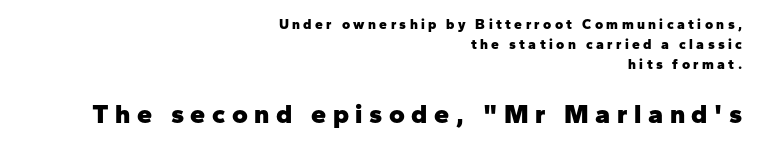
{"italic": "no", "bold": "yes", "underline": "no", "align": "right", "line_spacing": "normal", "line_spacing_ratio": 1.44, "letter_spacing": "wide", "letter_spacing_em": 0.24, "larger_block": "second", "size_ratio": 1.93, "glyph_px": 27}
